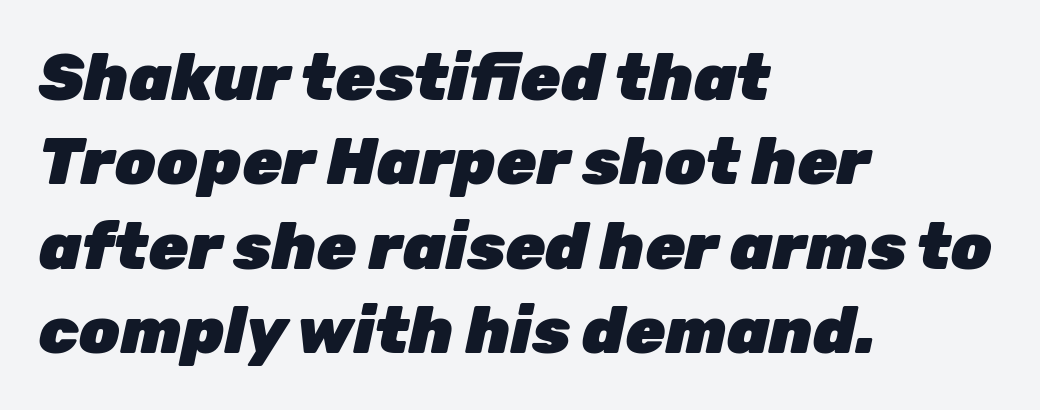
Characters are canted at an angle relative to the baseline's perpendicular. Evenly set lines give the paragraph a standard silhouette. Stroke thickness is high; the sample reads as a true bold. Proportional: the letters do not fall into vertical columns.
